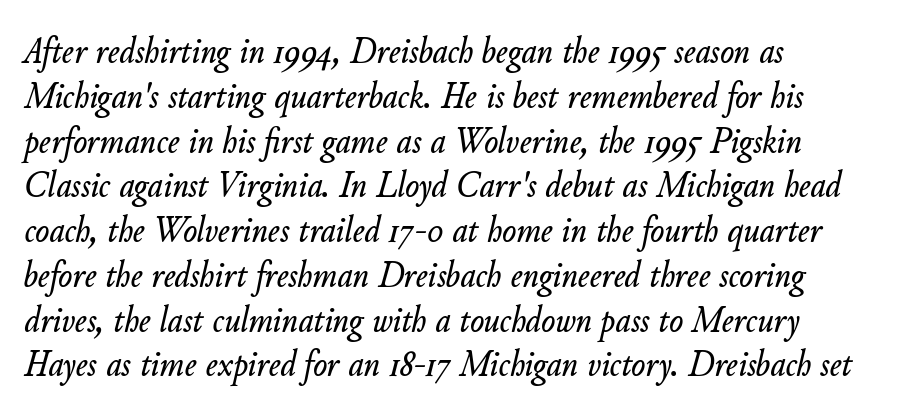
{"italic": "yes", "lean": "right", "slant_degrees": 11, "width": "normal", "stroke_contrast": "low", "x_height": "small", "monospaced": "no", "underline": "no", "align": "left", "line_spacing_ratio": 1.21, "letter_spacing": "normal", "letter_spacing_em": 0.0, "glyph_px": 37}
